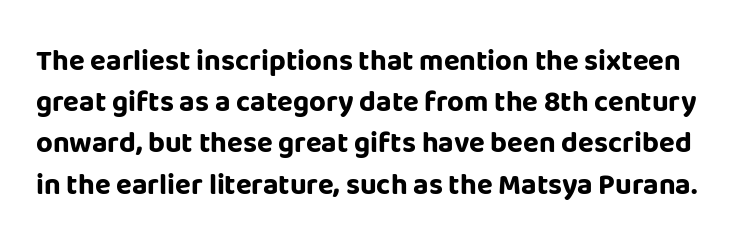
Q: Is the text bold? A: Yes.
Q: Is the text italic (slanted)? A: No, it is upright.
Q: Is the typeface a serif or a sans-serif typeface? A: Sans-serif.
Q: Is the text underlined? A: No.
Q: Is the spacing between letters normal or unusually wide? A: Normal.
Q: Is the spacing between lines tight, normal or loose? A: Normal.
Q: Width (condensed, normal, or wide)? A: Normal.
Q: Stroke contrast? A: Low.
Q: x-height? A: Large.
Q: Monospaced? A: No.
